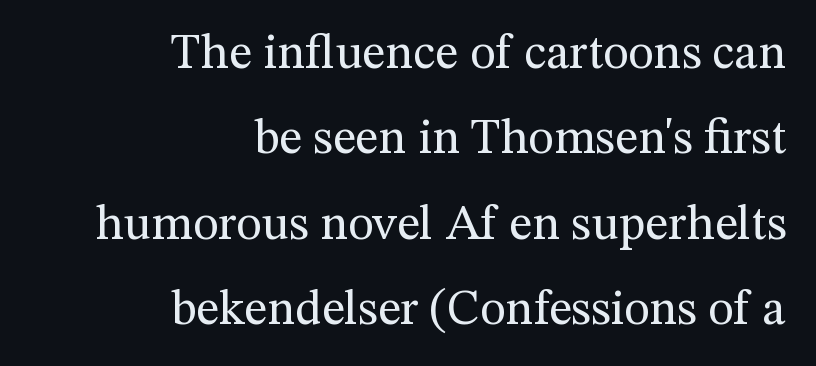
You could not count columns in this text — the font is proportionally spaced. Note: serifs present on the glyphs. The compositor pushed each line to the right boundary. Check the space under the baseline: it is left empty.
